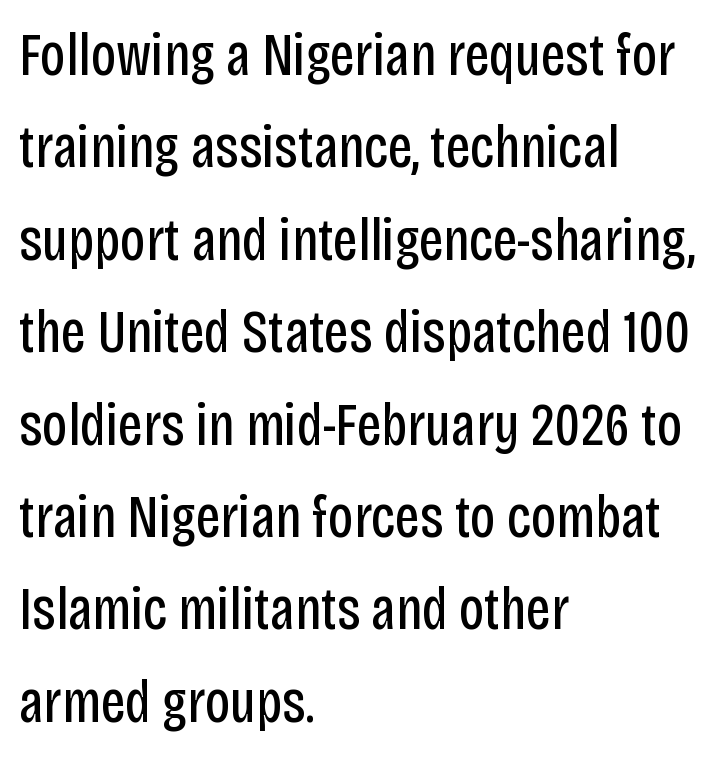
{"serif": "no", "italic": "no", "bold": "no", "weight": "regular", "width": "condensed", "stroke_contrast": "low", "x_height": "large", "monospaced": "no", "underline": "no", "align": "left", "line_spacing": "normal", "line_spacing_ratio": 1.54, "letter_spacing": "normal", "letter_spacing_em": 0.0, "glyph_px": 60}
